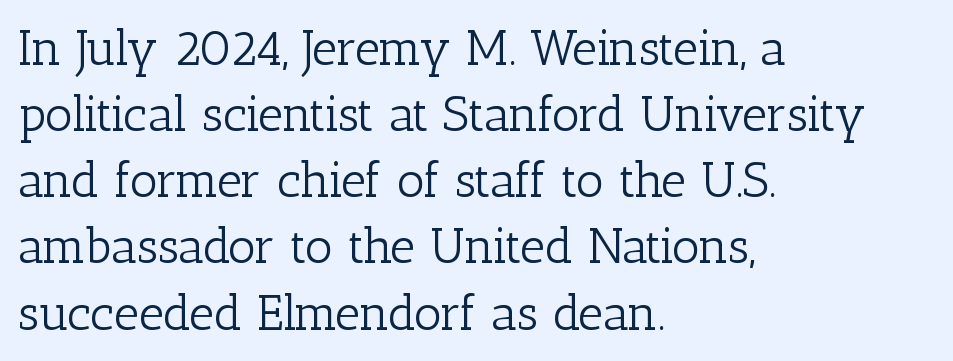
Look at the bottom of the vertical strokes: they flare into serifs here. Italic? Not at all — the glyphs are vertical. Underline: absent. This is not heavy type; no bold has been used.
